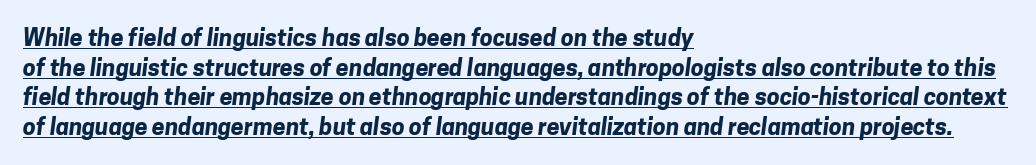
{"bold": "yes", "underline": "yes", "align": "left", "line_spacing": "normal", "line_spacing_ratio": 1.29, "letter_spacing": "normal", "letter_spacing_em": 0.0, "glyph_px": 23}
